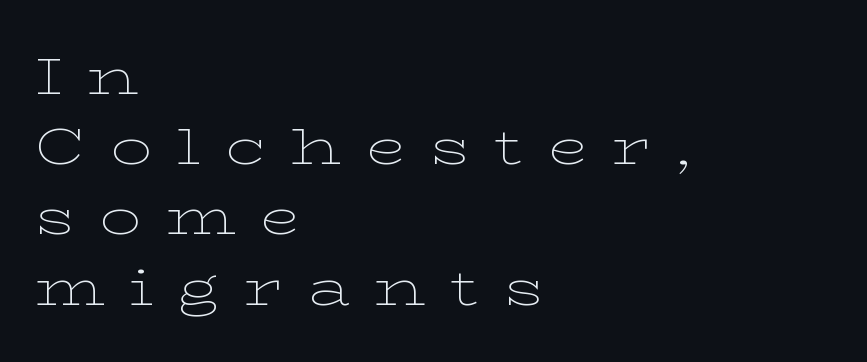
{"serif": "yes", "italic": "no", "bold": "no", "weight": "thin", "width": "wide", "stroke_contrast": "low", "x_height": "medium", "monospaced": "no", "underline": "no", "align": "left", "line_spacing": "normal", "line_spacing_ratio": 1.35, "letter_spacing": "wide", "letter_spacing_em": 0.47, "glyph_px": 52}
